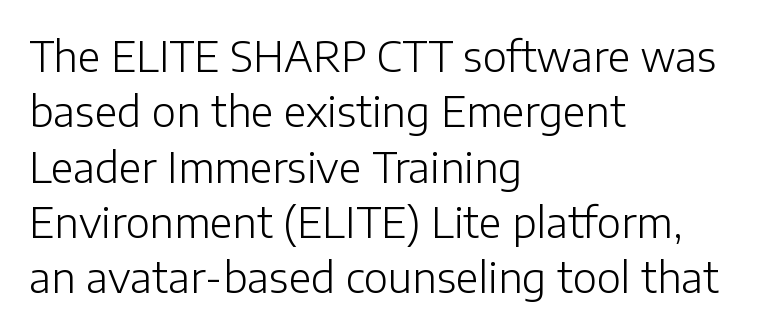
The image shows 41 px light sans-serif type, upright; set left-aligned, normal line spacing (1.35x), normal letter spacing, not underlined; low stroke contrast and a medium x-height.
